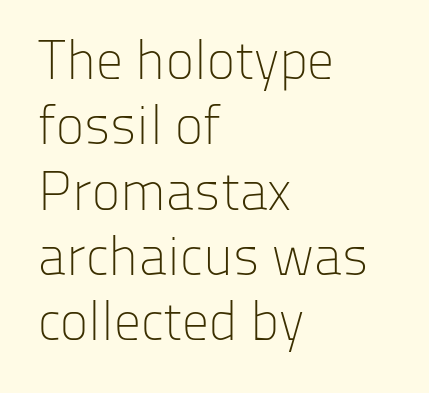
{"serif": "no", "italic": "no", "bold": "no", "weight": "light", "width": "normal", "stroke_contrast": "low", "x_height": "medium", "monospaced": "no", "underline": "no", "align": "left", "line_spacing_ratio": 1.21, "letter_spacing": "normal", "letter_spacing_em": 0.0, "glyph_px": 54}
